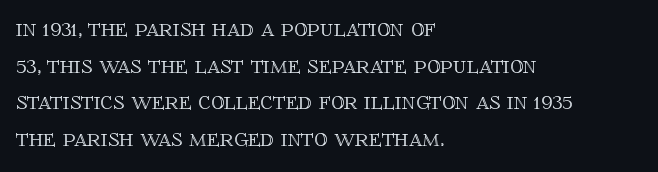
{"italic": "no", "underline": "no", "align": "left", "line_spacing": "normal", "line_spacing_ratio": 1.41, "letter_spacing": "normal", "letter_spacing_em": 0.0, "glyph_px": 26}
